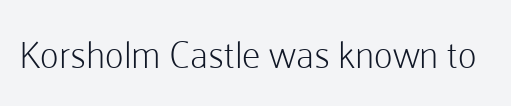
Q: Is the text bold? A: No.
Q: Is the text italic (slanted)? A: No, it is upright.
Q: Is the typeface a serif or a sans-serif typeface? A: Sans-serif.
Q: Is the text underlined? A: No.
Q: Is the spacing between letters normal or unusually wide? A: Normal.
Q: Width (condensed, normal, or wide)? A: Normal.
Q: Stroke contrast? A: Low.
Q: x-height? A: Medium.
Q: Monospaced? A: No.
